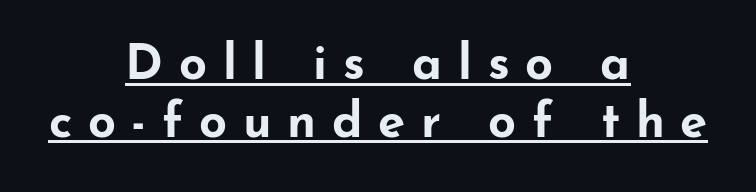
The image shows 49 px bold, wide sans-serif type, upright; set centered, line spacing 1.18x, unusually wide letter spacing (+0.32 em), underlined; low stroke contrast and a small x-height.
